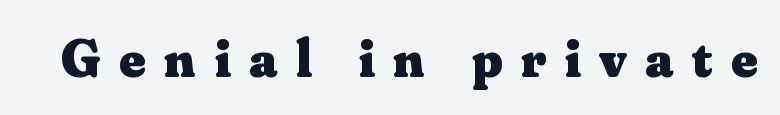
The rendering uses natural spacing where letterforms have individual widths. Inter-character spacing is expanded well beyond the font's built-in metrics. Underlining? Definitely not there. Serif or sans? Serif — the stroke terminals have little feet.
